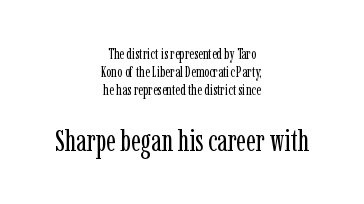
The image shows 30 px regular-weight, condensed serif type, upright; set centered, line spacing 1.21x, normal letter spacing, not underlined; the second (bottom) block is 2.0x larger; low stroke contrast and a medium x-height.
